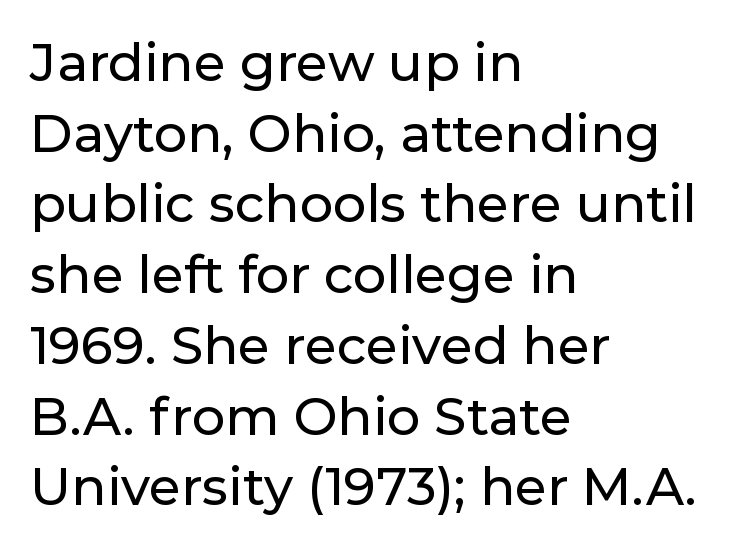
{"serif": "no", "italic": "no", "width": "normal", "stroke_contrast": "low", "x_height": "medium", "monospaced": "no", "underline": "no", "align": "left", "line_spacing": "normal", "line_spacing_ratio": 1.36, "letter_spacing": "normal", "letter_spacing_em": 0.0, "glyph_px": 52}
